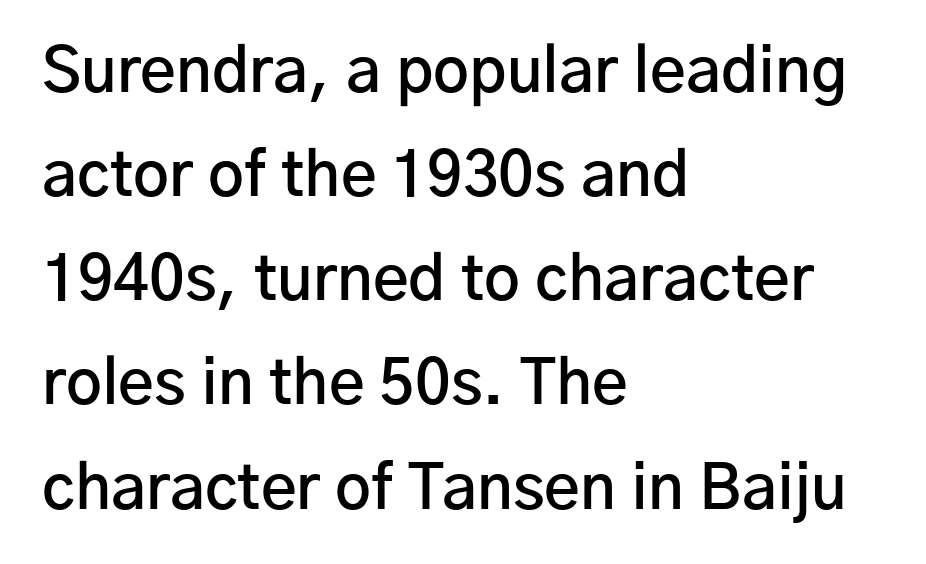
The image shows 62 px semibold sans-serif type, upright; set left-aligned, normal line spacing (1.68x), normal letter spacing, not underlined; low stroke contrast and a medium x-height.
